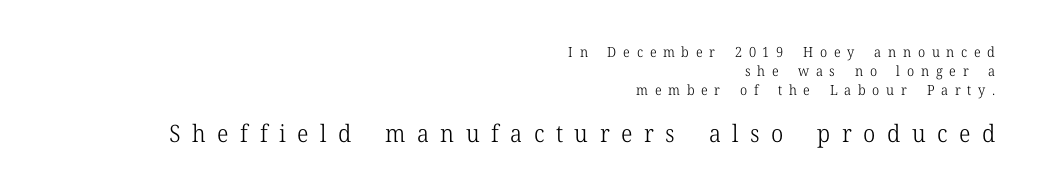
{"italic": "no", "bold": "no", "underline": "no", "align": "right", "line_spacing": "normal", "line_spacing_ratio": 1.34, "letter_spacing": "wide", "letter_spacing_em": 0.48, "larger_block": "second", "size_ratio": 1.71, "glyph_px": 24}
